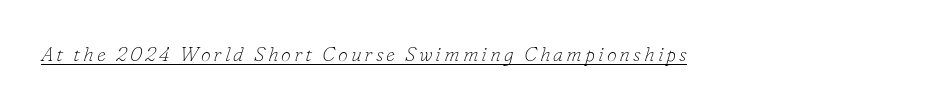
Q: Is the text bold? A: No.
Q: Is the text italic (slanted)? A: Yes, it leans right by about 16 degrees.
Q: Is the text underlined? A: Yes.
